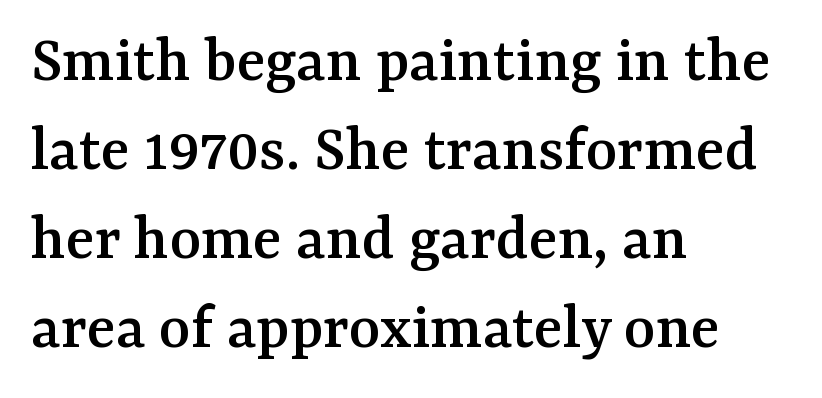
Q: Is the text italic (slanted)? A: No, it is upright.
Q: Is the typeface a serif or a sans-serif typeface? A: Serif.
Q: Is the text underlined? A: No.
Q: How is the paragraph aligned? A: Left-aligned.
Q: Is the spacing between letters normal or unusually wide? A: Normal.
Q: Is the spacing between lines tight, normal or loose? A: Normal.
Q: Width (condensed, normal, or wide)? A: Normal.
Q: Stroke contrast? A: Medium.
Q: x-height? A: Medium.
Q: Monospaced? A: No.
